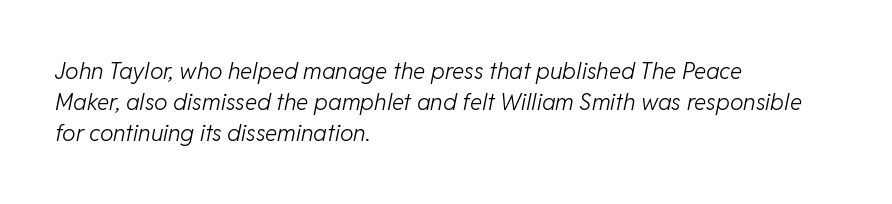
Is the block centered? No — it sits flush against the left margin. A quiet, ordinary-to-light weight characterises the typeface. Between one letter and the next there's only the usual sliver of space. These lines were composed using italics. The lines sit at an ordinary, default distance from one another.
